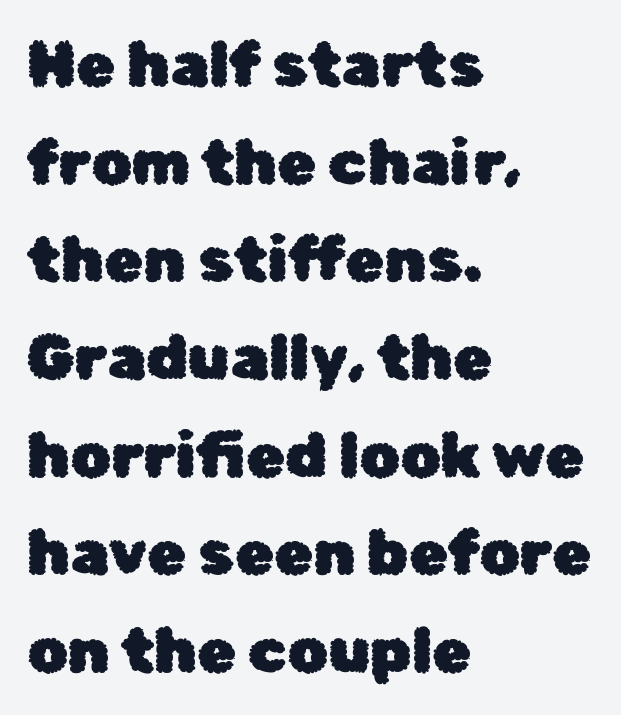
The image shows 63 px sans-serif type, upright; set left-aligned, normal line spacing (1.55x), normal letter spacing, not underlined; low stroke contrast and a medium x-height.
